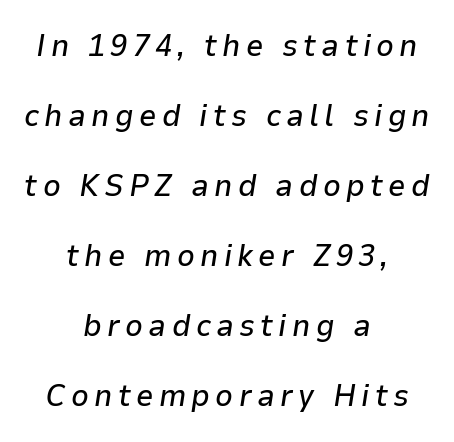
The image shows 31 px text type, italic (leaning right); set centered, loose line spacing (2.26x), not underlined; low stroke contrast and a medium x-height.
